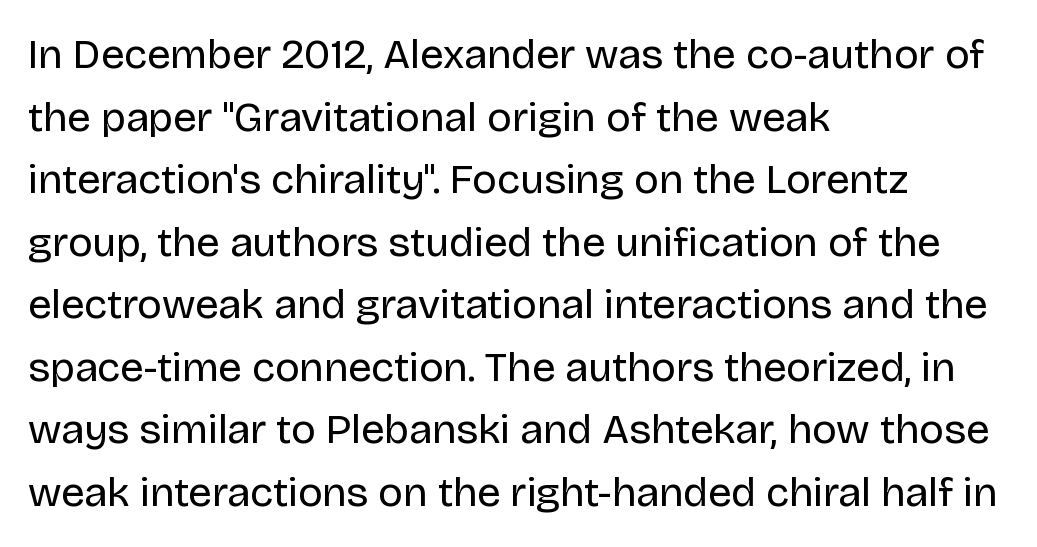
The image shows 42 px regular-weight sans-serif type, upright; set left-aligned, normal line spacing (1.49x), normal letter spacing, not underlined; low stroke contrast and a large x-height.
